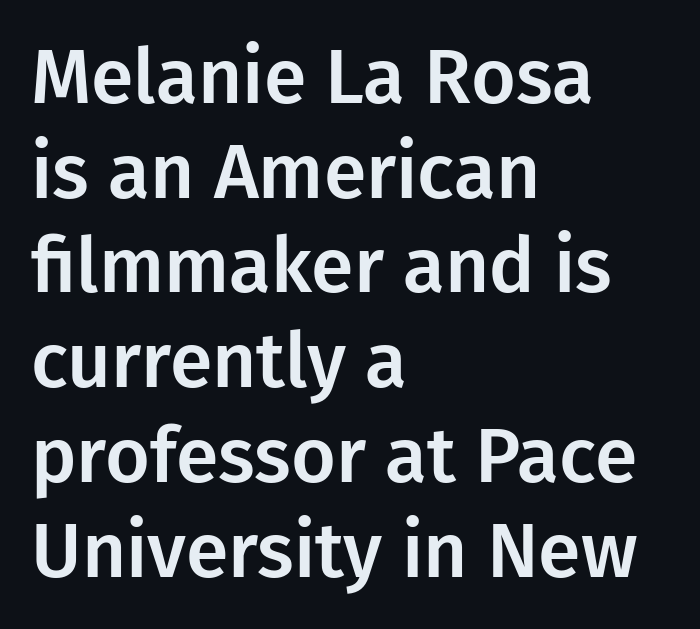
Letter spacing: default. Italic? Not at all — the glyphs are vertical. Note: no serifs on the glyphs. Proportional: the letters do not fall into vertical columns. Leftover space on each line is placed entirely after the last word. The passage shown is not underscored anywhere.
